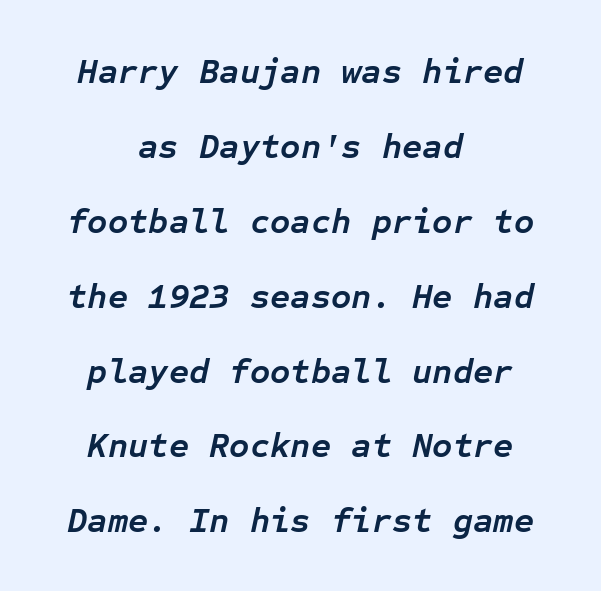
{"italic": "yes", "lean": "right", "slant_degrees": 12, "bold": "yes", "weight": "semibold", "width": "normal", "stroke_contrast": "low", "x_height": "medium", "monospaced": "yes", "underline": "no", "align": "center", "line_spacing": "loose", "line_spacing_ratio": 2.14, "letter_spacing": "normal", "letter_spacing_em": 0.0, "glyph_px": 35}
